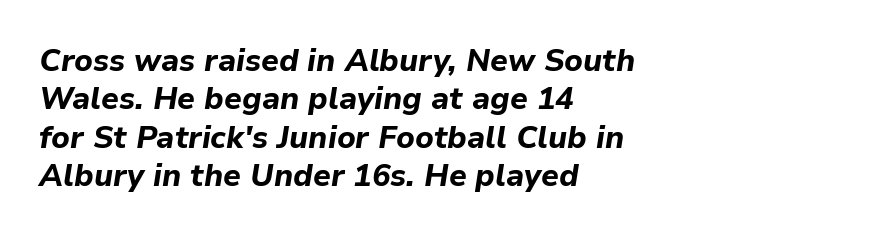
{"italic": "yes", "lean": "right", "slant_degrees": 9, "bold": "yes", "weight": "bold", "width": "normal", "stroke_contrast": "low", "x_height": "medium", "monospaced": "no", "underline": "no", "align": "left", "line_spacing_ratio": 1.24, "letter_spacing": "normal", "letter_spacing_em": 0.0, "glyph_px": 31}
